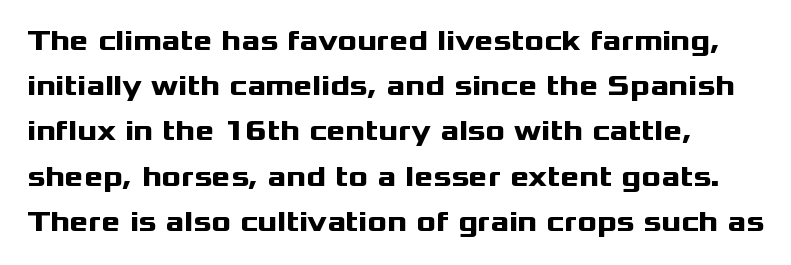
The image shows 29 px heavy, wide sans-serif type, upright; set normal line spacing (1.56x), normal letter spacing, not underlined; medium stroke contrast and a medium x-height.
